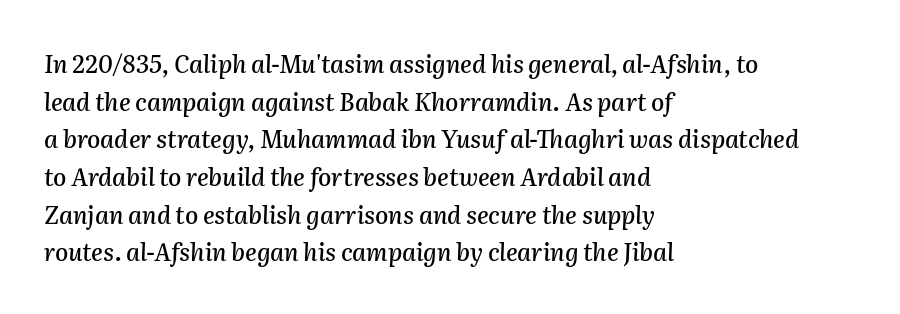
Q: Is the text italic (slanted)? A: Yes, it leans right by about 2 degrees.
Q: Is the text underlined? A: No.
Q: How is the paragraph aligned? A: Left-aligned.
Q: Is the spacing between letters normal or unusually wide? A: Normal.
Q: Is the spacing between lines tight, normal or loose? A: Normal.
